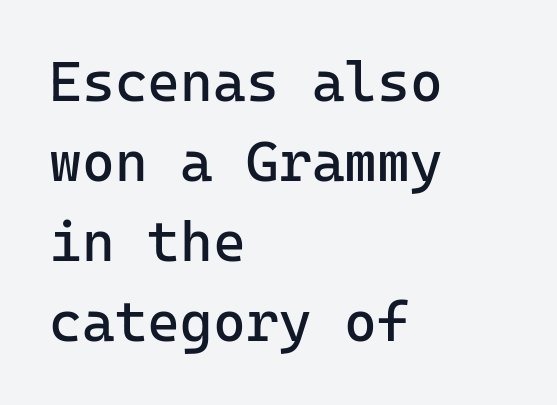
The image shows 56 px regular-weight sans-serif type, upright, monospaced; set left-aligned, normal line spacing (1.43x), normal letter spacing, not underlined; low stroke contrast and a medium x-height.
